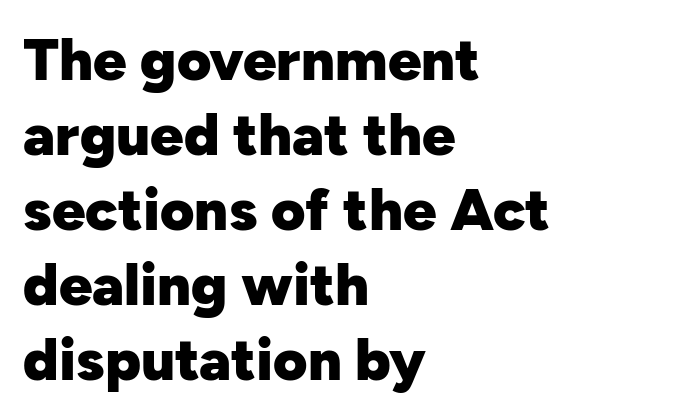
The image shows 59 px heavy sans-serif type, upright; set left-aligned, normal line spacing (1.27x), normal letter spacing, not underlined; low stroke contrast and a medium x-height.
